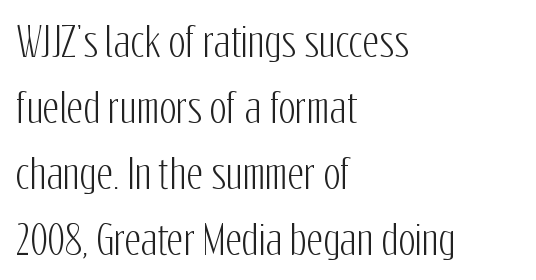
Q: Is the text italic (slanted)? A: No, it is upright.
Q: Is the typeface a serif or a sans-serif typeface? A: Sans-serif.
Q: Is the text underlined? A: No.
Q: How is the paragraph aligned? A: Left-aligned.
Q: Is the spacing between letters normal or unusually wide? A: Normal.
Q: Is the spacing between lines tight, normal or loose? A: Normal.
Q: Width (condensed, normal, or wide)? A: Condensed.
Q: Stroke contrast? A: Low.
Q: x-height? A: Medium.
Q: Monospaced? A: No.
